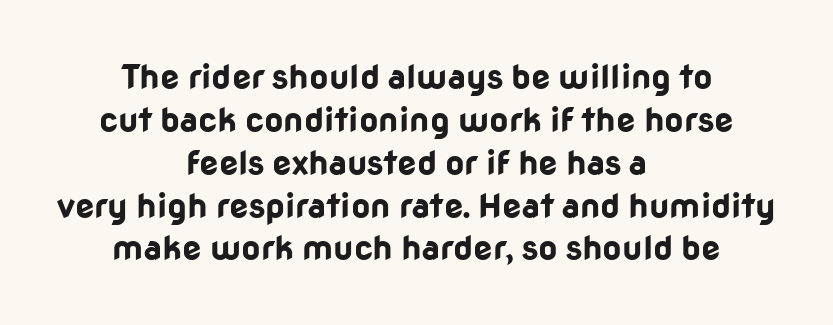
Students, note that the glyphs here touch the page at normal intervals. If you measured baseline to baseline, you'd find a middling distance. The letters advance in unequal steps, a hallmark of proportional type. A bare baseline throughout the passage. Regarding serifs, this sample does without them.
